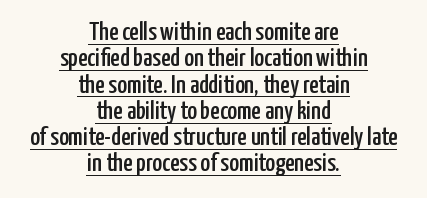
Interline gaps are noticeably narrow in this sample. Nobody touched the tracking dial on this one. Looks like someone drew a line under every word here. These lines are centered, leaving both edges ragged. Italic? Not at all — the glyphs are vertical.
